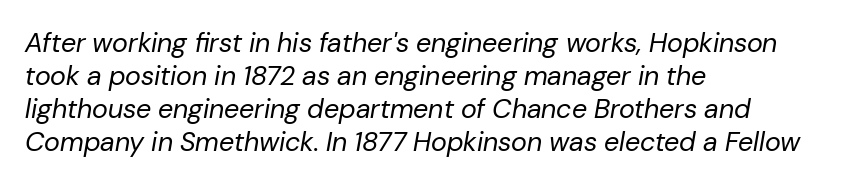
The area under the type is left untouched. Characters are canted at an angle relative to the baseline's perpendicular. The line texture is even and compact thanks to regular tracking. A classic flush-left, rag-right setting is used for this passage. Caption: face not bold, strokes unweighted.
